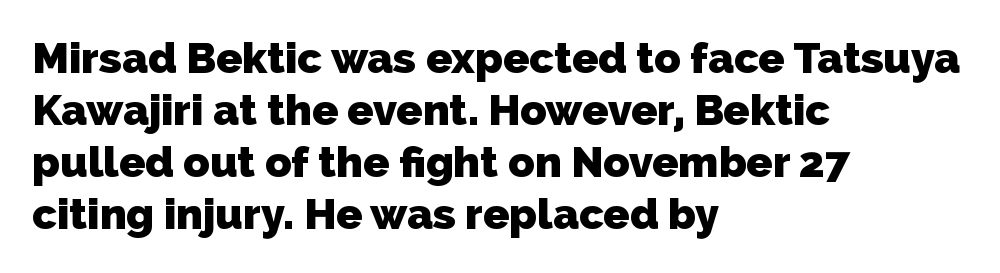
{"serif": "no", "bold": "yes", "weight": "heavy", "width": "normal", "stroke_contrast": "low", "x_height": "medium", "monospaced": "no", "underline": "no", "align": "left", "line_spacing_ratio": 1.21, "letter_spacing": "normal", "letter_spacing_em": 0.0, "glyph_px": 43}
